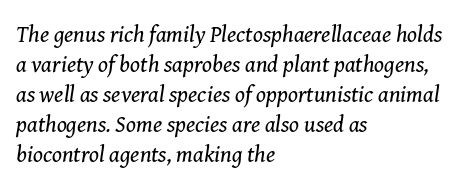
{"italic": "yes", "lean": "right", "slant_degrees": 8, "bold": "no", "underline": "no", "align": "left", "line_spacing": "normal", "line_spacing_ratio": 1.3, "letter_spacing": "normal", "letter_spacing_em": 0.0, "glyph_px": 23}
